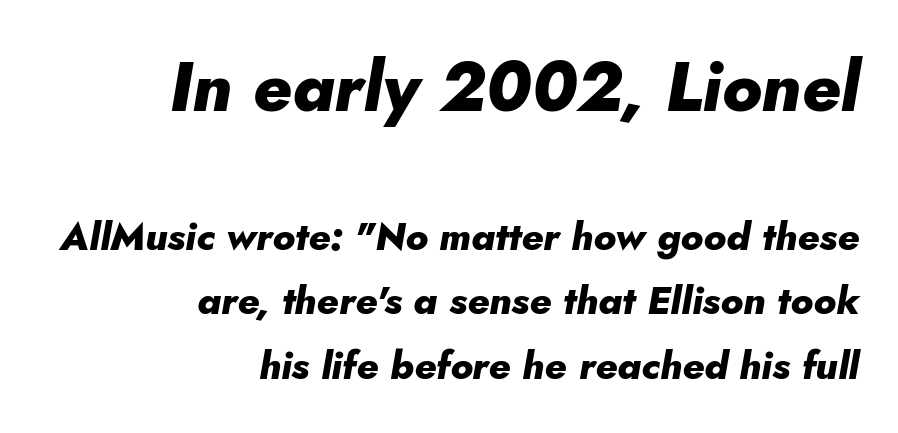
The image shows 69 px heavy type, italic (leaning right); set right-aligned, normal line spacing (1.66x), normal letter spacing, not underlined; the first (top) block is 1.77x larger; low stroke contrast and a small x-height.
